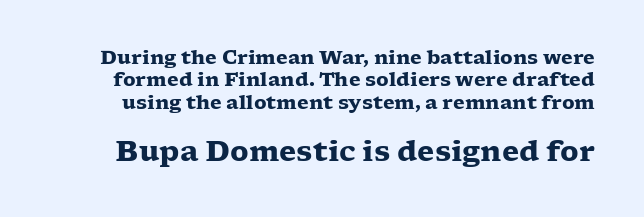
Q: Is the text bold? A: Yes.
Q: Is the text italic (slanted)? A: No, it is upright.
Q: Is the typeface a serif or a sans-serif typeface? A: Serif.
Q: Is the text underlined? A: No.
Q: Is the spacing between letters normal or unusually wide? A: Normal.
Q: Which block of text is set in a larger size, the first (top) or the second (bottom)? A: The second (bottom) one.
Q: Width (condensed, normal, or wide)? A: Wide.
Q: Stroke contrast? A: Low.
Q: x-height? A: Medium.
Q: Monospaced? A: No.
